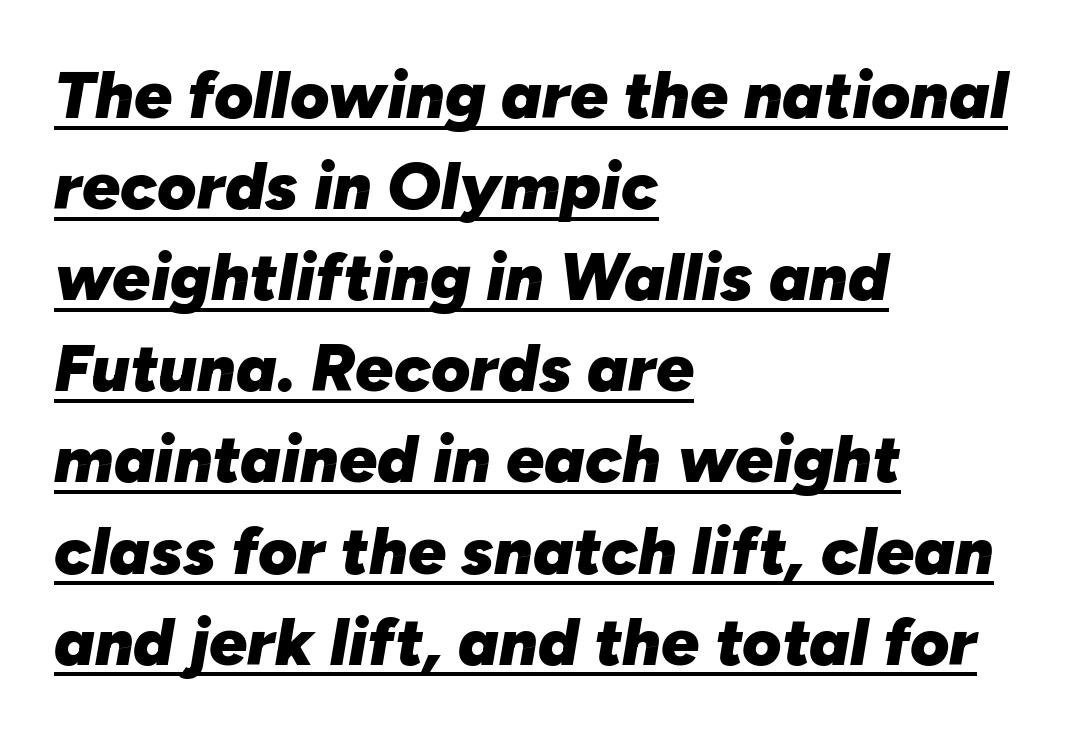
{"italic": "yes", "lean": "right", "slant_degrees": 10, "bold": "yes", "weight": "heavy", "width": "normal", "stroke_contrast": "low", "x_height": "medium", "monospaced": "no", "underline": "yes", "align": "left", "line_spacing": "normal", "line_spacing_ratio": 1.36, "letter_spacing": "normal", "letter_spacing_em": 0.0, "glyph_px": 67}
